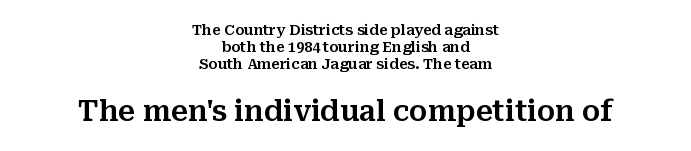
{"serif": "yes", "italic": "no", "width": "normal", "stroke_contrast": "medium", "x_height": "medium", "monospaced": "no", "underline": "no", "align": "center", "line_spacing_ratio": 1.21, "letter_spacing": "normal", "letter_spacing_em": 0.0, "larger_block": "second", "size_ratio": 2.0, "glyph_px": 28}
